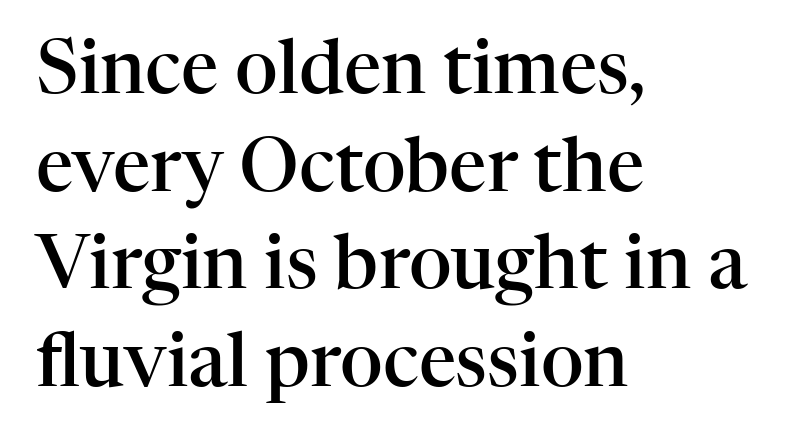
{"serif": "yes", "italic": "no", "bold": "semi", "weight": "semibold", "width": "normal", "stroke_contrast": "high", "x_height": "medium", "monospaced": "no", "underline": "no", "align": "left", "line_spacing": "normal", "line_spacing_ratio": 1.32, "letter_spacing": "normal", "letter_spacing_em": 0.0, "glyph_px": 74}
